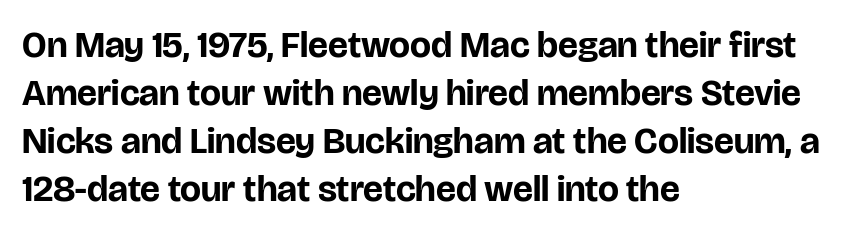
This is the regular roman posture of the typeface. Stroke terminals: plain, sans-serif. What's the leading like? Ordinary, nothing unusual. These lines are set flush left with a ragged right edge. Its strokes are broad and dark, the hallmark of bold type.
